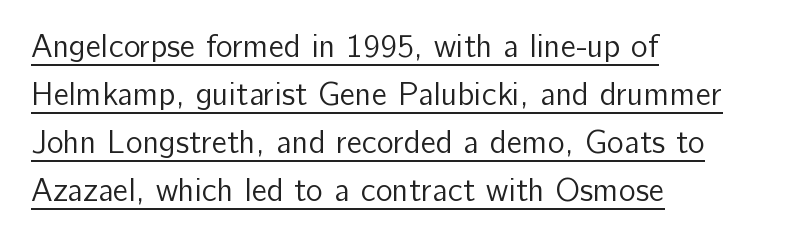
The image shows 32 px regular-weight sans-serif type, upright; set left-aligned, normal line spacing (1.5x), normal letter spacing, underlined; low stroke contrast and a medium x-height.
